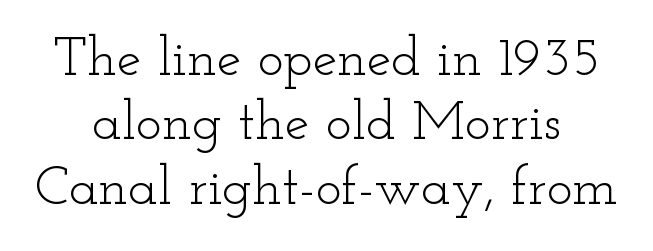
{"serif": "yes", "italic": "no", "bold": "no", "weight": "light", "width": "wide", "stroke_contrast": "low", "x_height": "small", "monospaced": "no", "underline": "no", "align": "center", "line_spacing_ratio": 1.17, "letter_spacing": "normal", "letter_spacing_em": 0.0, "glyph_px": 55}
